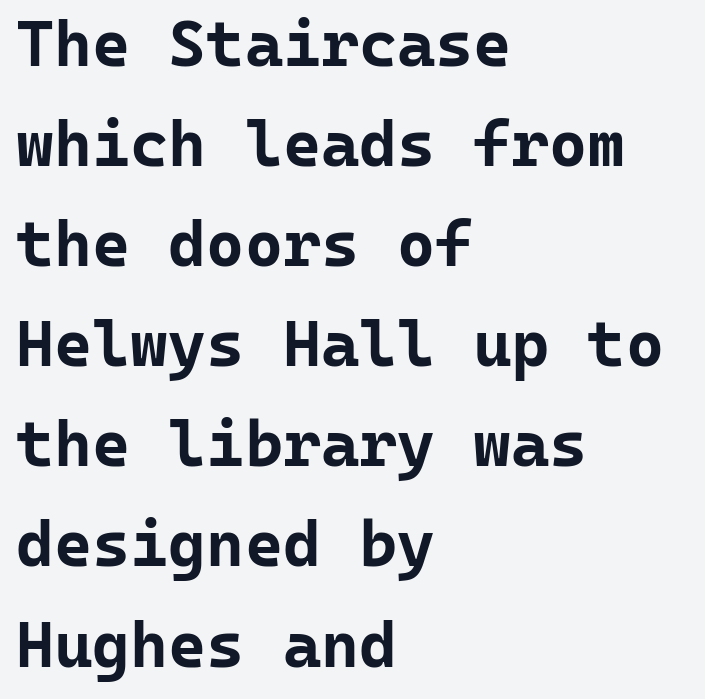
The image shows 65 px bold sans-serif type, upright, monospaced; set left-aligned, normal line spacing (1.54x), normal letter spacing, not underlined; low stroke contrast and a medium x-height.
